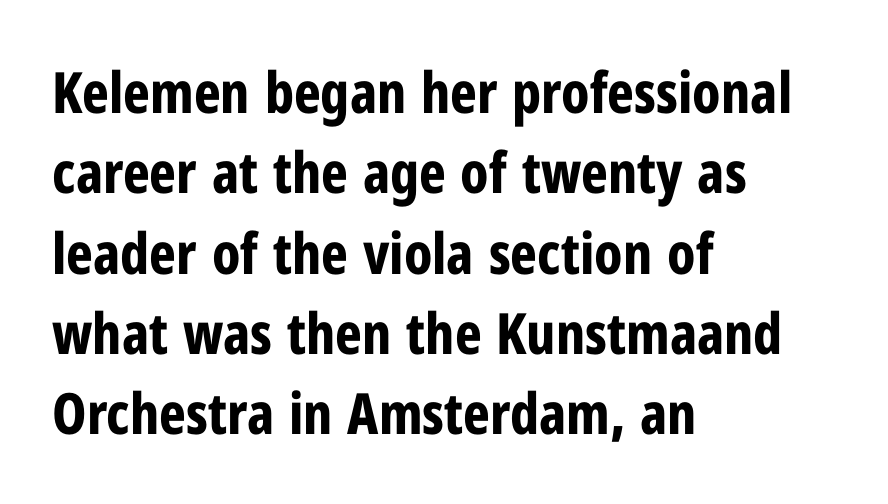
Examine the stroke ends and you'll find no serifs. Ordinary non-slanted type is in use. Any mark beneath the type? The region is blank. The type is set solid horizontally, with unmodified tracking. Visually the block forms a straight wall on the left and a jagged coastline on the right. The strokes are fattened all the way to bold.
